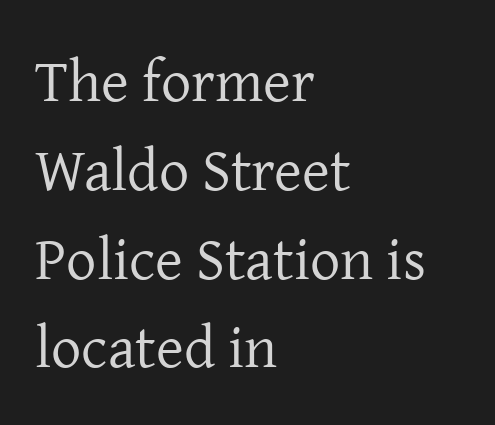
The strip under each line holds only bare page. Stroke mass is kept to a normal reading level or below. Tracking value appears to be zero — textbook default spacing. The passage shown is typed in a proportional face where columns would drift. One glance says typical: line gaps are just what's usual.
